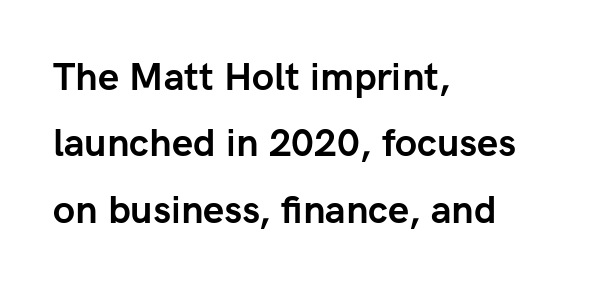
Q: Is the text bold? A: Yes.
Q: Is the text italic (slanted)? A: No, it is upright.
Q: Is the typeface a serif or a sans-serif typeface? A: Sans-serif.
Q: Is the text underlined? A: No.
Q: How is the paragraph aligned? A: Left-aligned.
Q: Is the spacing between letters normal or unusually wide? A: Normal.
Q: Width (condensed, normal, or wide)? A: Normal.
Q: Stroke contrast? A: Low.
Q: x-height? A: Medium.
Q: Monospaced? A: No.
